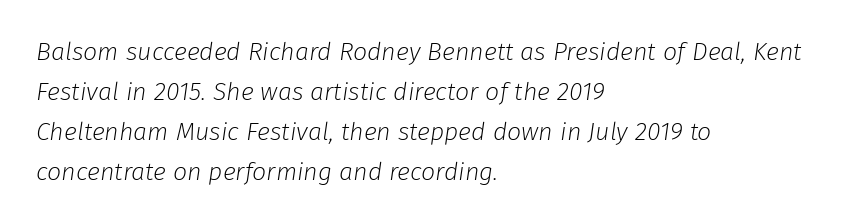
{"italic": "yes", "lean": "right", "slant_degrees": 8, "bold": "no", "underline": "no", "align": "left", "line_spacing": "normal", "line_spacing_ratio": 1.6, "letter_spacing": "normal", "letter_spacing_em": 0.0, "glyph_px": 25}
